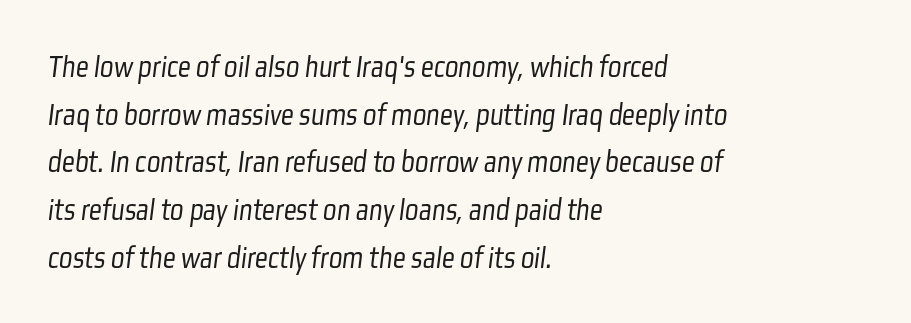
Q: Is the text bold? A: No.
Q: Is the typeface a serif or a sans-serif typeface? A: Sans-serif.
Q: Is the text underlined? A: No.
Q: How is the paragraph aligned? A: Left-aligned.
Q: Is the spacing between letters normal or unusually wide? A: Normal.
Q: Is the spacing between lines tight, normal or loose? A: Normal.
Q: Width (condensed, normal, or wide)? A: Condensed.
Q: Stroke contrast? A: Low.
Q: x-height? A: Medium.
Q: Monospaced? A: No.
